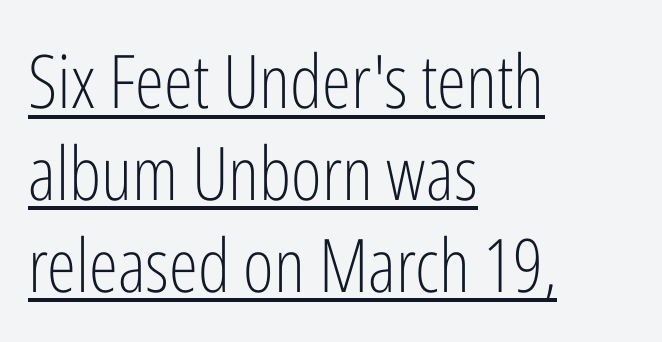
Q: Is the text bold? A: No.
Q: Is the text italic (slanted)? A: No, it is upright.
Q: Is the typeface a serif or a sans-serif typeface? A: Sans-serif.
Q: Is the text underlined? A: Yes.
Q: How is the paragraph aligned? A: Left-aligned.
Q: Is the spacing between letters normal or unusually wide? A: Normal.
Q: Width (condensed, normal, or wide)? A: Condensed.
Q: Stroke contrast? A: Low.
Q: x-height? A: Medium.
Q: Monospaced? A: No.
